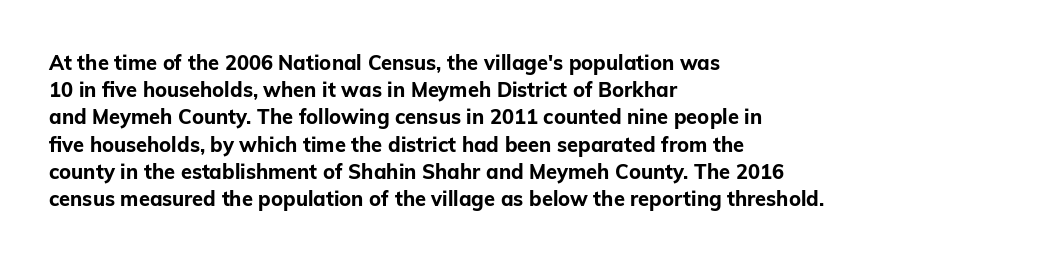
{"italic": "no", "bold": "yes", "underline": "no", "align": "left", "line_spacing": "normal", "line_spacing_ratio": 1.36, "letter_spacing": "normal", "letter_spacing_em": 0.0, "glyph_px": 20}
